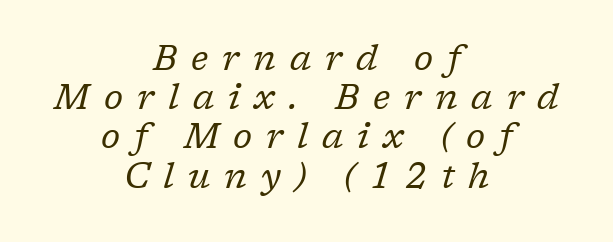
Q: Is the text bold? A: No.
Q: Is the text italic (slanted)? A: Yes, it leans right by about 17 degrees.
Q: Is the typeface a serif or a sans-serif typeface? A: Serif.
Q: Is the text underlined? A: No.
Q: How is the paragraph aligned? A: Centered.
Q: Is the spacing between letters normal or unusually wide? A: Unusually wide.
Q: Is the spacing between lines tight, normal or loose? A: Tight.
Q: Width (condensed, normal, or wide)? A: Normal.
Q: Stroke contrast? A: Low.
Q: x-height? A: Medium.
Q: Monospaced? A: No.
